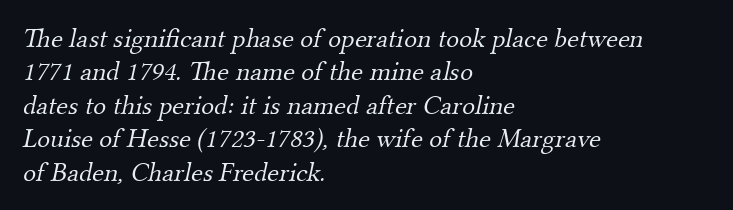
{"bold": "no", "underline": "no", "align": "left", "line_spacing_ratio": 1.24, "letter_spacing": "normal", "letter_spacing_em": 0.0, "glyph_px": 27}
